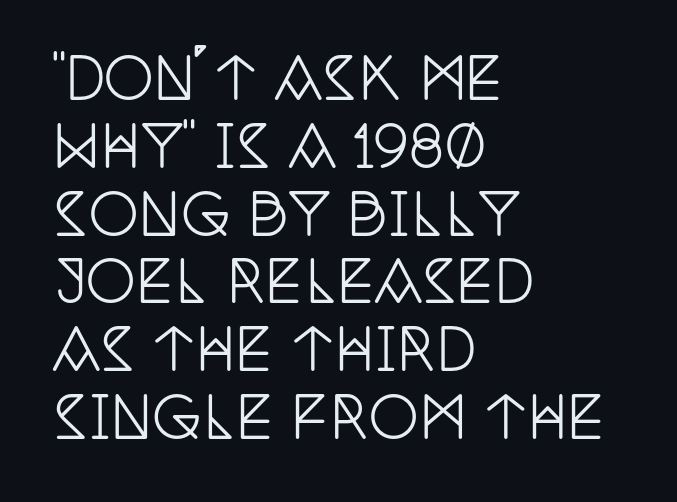
The image shows 56 px condensed serif type, upright; set left-aligned, line spacing 1.21x, normal letter spacing, not underlined; low stroke contrast and a large x-height.
